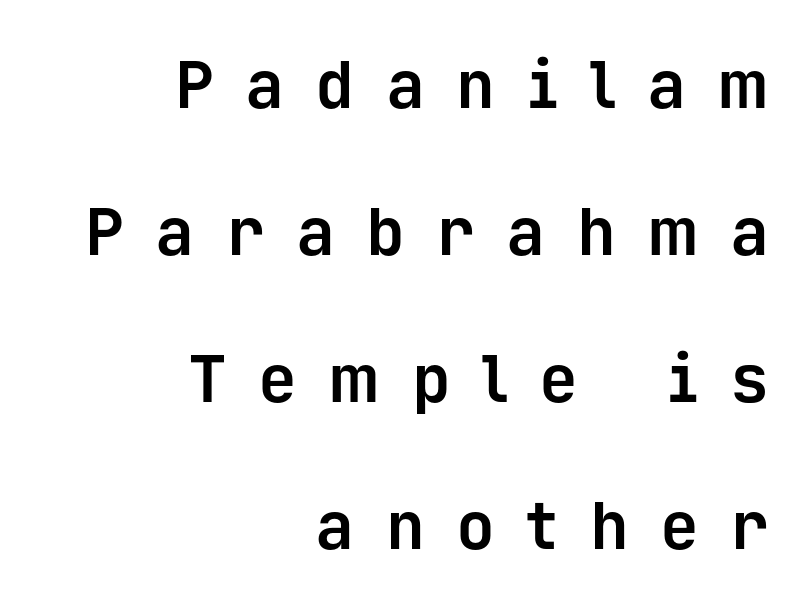
Q: Is the text bold? A: Yes.
Q: Is the text italic (slanted)? A: No, it is upright.
Q: Is the typeface a serif or a sans-serif typeface? A: Sans-serif.
Q: Is the text underlined? A: No.
Q: How is the paragraph aligned? A: Right-aligned.
Q: Is the spacing between letters normal or unusually wide? A: Unusually wide.
Q: Is the spacing between lines tight, normal or loose? A: Loose.
Q: Width (condensed, normal, or wide)? A: Normal.
Q: Stroke contrast? A: Low.
Q: x-height? A: Medium.
Q: Monospaced? A: Yes.
